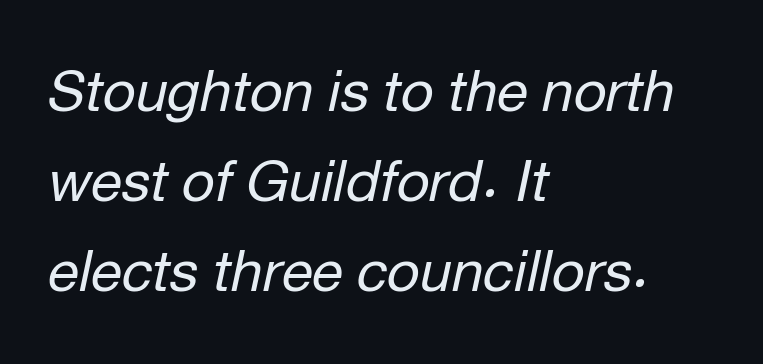
{"italic": "yes", "lean": "right", "slant_degrees": 12, "bold": "no", "weight": "regular", "width": "normal", "stroke_contrast": "low", "x_height": "medium", "monospaced": "no", "underline": "no", "align": "left", "line_spacing": "normal", "line_spacing_ratio": 1.58, "letter_spacing": "normal", "letter_spacing_em": 0.0, "glyph_px": 57}
